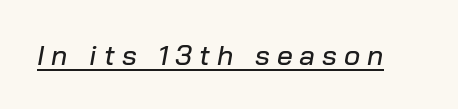
Q: Is the text italic (slanted)? A: Yes, it leans right by about 10 degrees.
Q: Is the text underlined? A: Yes.
Q: Is the spacing between letters normal or unusually wide? A: Unusually wide.
Q: Width (condensed, normal, or wide)? A: Normal.
Q: Stroke contrast? A: Low.
Q: x-height? A: Medium.
Q: Monospaced? A: No.
